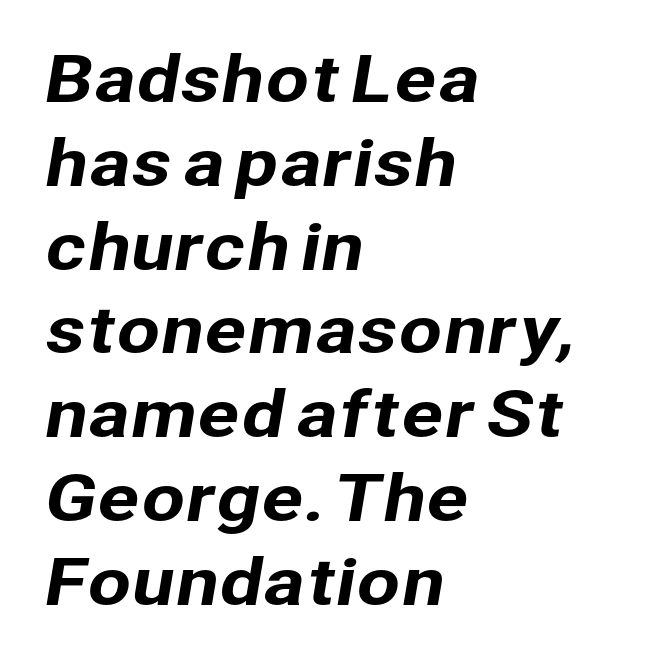
{"serif": "no", "width": "normal", "stroke_contrast": "low", "x_height": "medium", "monospaced": "no", "underline": "no", "align": "left", "line_spacing": "normal", "line_spacing_ratio": 1.33, "letter_spacing": "normal", "letter_spacing_em": 0.0, "glyph_px": 63}
